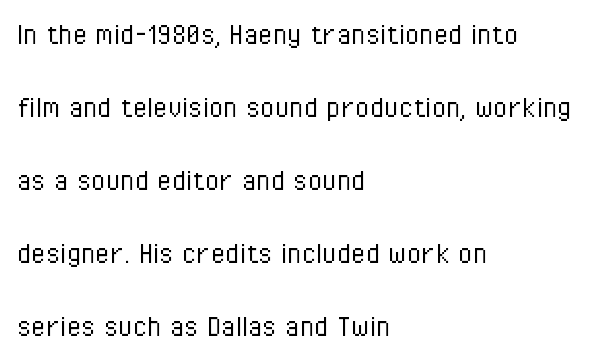
A typesetter would call this proportional, since set widths differ per character. Weight: in the light-to-regular range. A student would call this left alignment; a typographer would say flush left, rag right. This is roman type, the default non-slanted kind.
